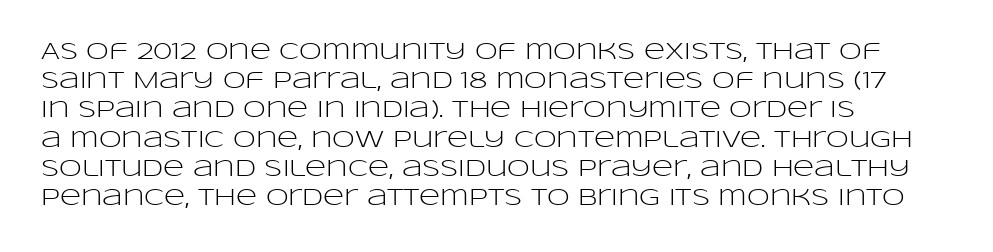
The image shows 23 px text type, upright; set left-aligned, normal line spacing (1.27x), normal letter spacing, not underlined.
